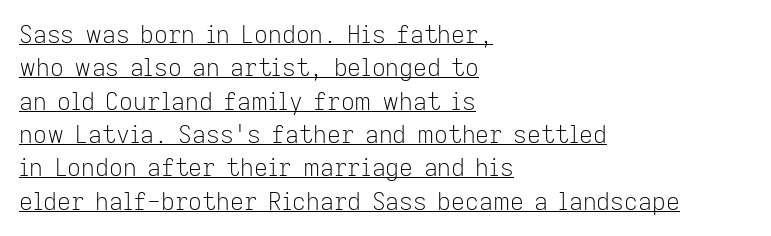
Emphasis is given by a line drawn under the lettering. The text block is weighted toward the left margin, trailing off unevenly rightward. These lines sit exactly where default settings would place them. This is roman type, the default non-slanted kind.
